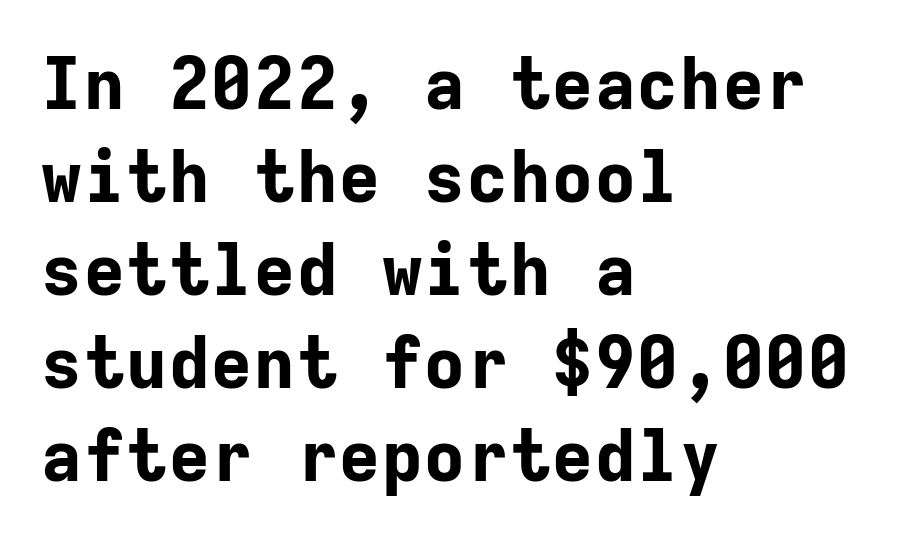
{"serif": "no", "italic": "no", "bold": "yes", "weight": "bold", "width": "normal", "stroke_contrast": "low", "x_height": "medium", "monospaced": "yes", "underline": "no", "align": "left", "line_spacing": "normal", "line_spacing_ratio": 1.31, "letter_spacing": "normal", "letter_spacing_em": 0.0, "glyph_px": 71}
